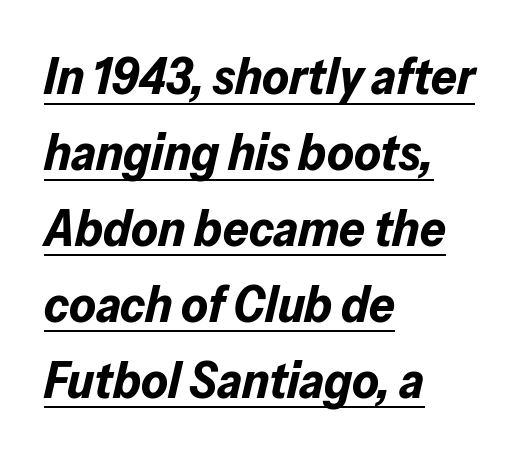
The typesetting leans heavy: a genuine bold. If you measured baseline to baseline, you'd find a middling distance. Layout note: lines flush left. The letters advance in unequal steps, a hallmark of proportional type. Glyph-to-glyph distance matches everyday printed text.
